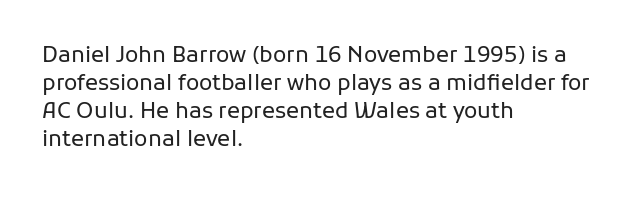
Normally led — the rows are evenly, conventionally spaced. Underlining? Definitely not there. The axis of the letterforms is exactly vertical. The passage is arranged the way most books set body copy — flush left. Default kerning and tracking; the words read as compact shapes.
